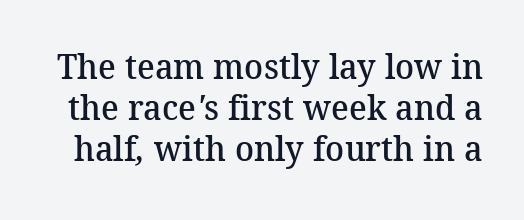
{"serif": "yes", "bold": "semi", "weight": "semibold", "width": "normal", "stroke_contrast": "medium", "x_height": "medium", "monospaced": "no", "underline": "no", "line_spacing_ratio": 1.17, "letter_spacing": "normal", "letter_spacing_em": 0.0, "glyph_px": 35}
